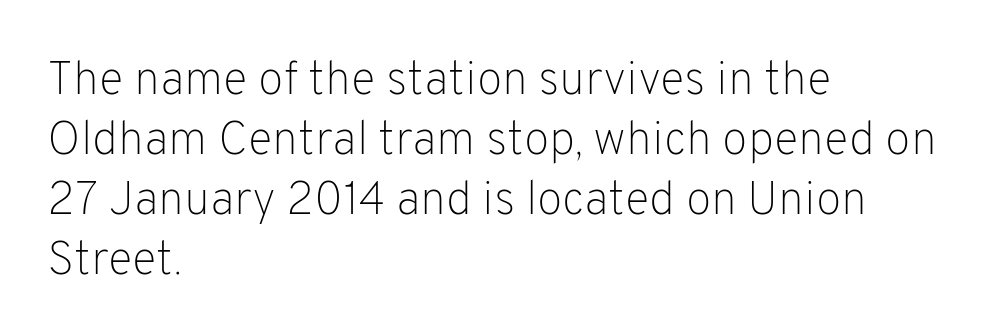
Q: Is the text bold? A: No.
Q: Is the text italic (slanted)? A: No, it is upright.
Q: Is the typeface a serif or a sans-serif typeface? A: Sans-serif.
Q: Is the text underlined? A: No.
Q: How is the paragraph aligned? A: Left-aligned.
Q: Is the spacing between letters normal or unusually wide? A: Normal.
Q: Is the spacing between lines tight, normal or loose? A: Normal.
Q: Width (condensed, normal, or wide)? A: Normal.
Q: Stroke contrast? A: Low.
Q: x-height? A: Medium.
Q: Monospaced? A: No.
